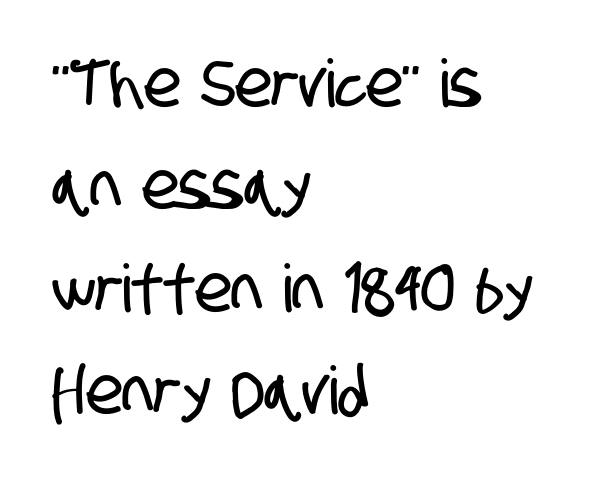
The image shows 66 px condensed sans-serif type; set left-aligned, normal line spacing (1.55x), normal letter spacing, not underlined; low stroke contrast and a large x-height.
